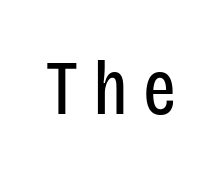
The image shows 78 px regular-weight, condensed sans-serif type, upright; set not underlined; low stroke contrast and a large x-height.
